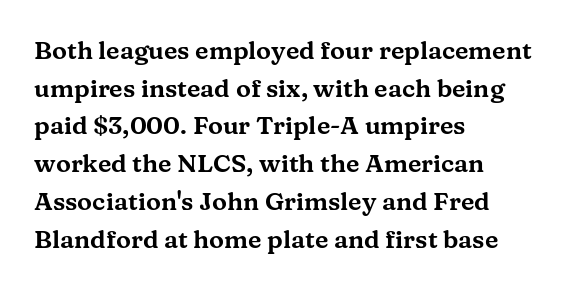
Descender tails drop into unmarked territory. If you drew a ruler down the left edge, every line would touch it. Nope, not italic — everything's standing straight. Successive baselines arrive at the customary interval. Tracking value appears to be zero — textbook default spacing.
